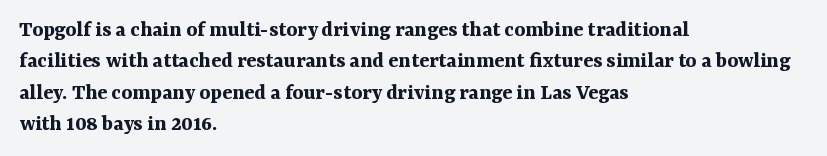
Q: Is the text bold? A: Yes.
Q: Is the text italic (slanted)? A: No, it is upright.
Q: Is the text underlined? A: No.
Q: How is the paragraph aligned? A: Left-aligned.
Q: Is the spacing between letters normal or unusually wide? A: Normal.
Q: Is the spacing between lines tight, normal or loose? A: Normal.
